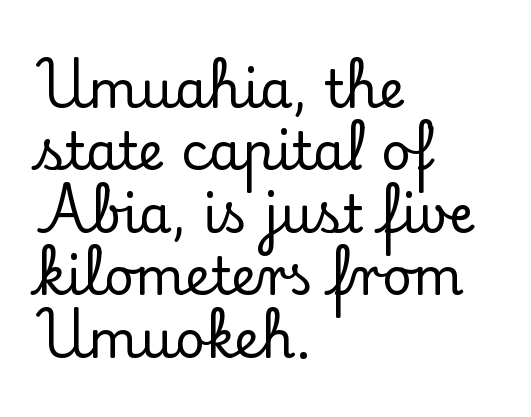
Q: Is the text italic (slanted)? A: No, it is upright.
Q: Is the typeface a serif or a sans-serif typeface? A: Serif.
Q: Is the text underlined? A: No.
Q: How is the paragraph aligned? A: Left-aligned.
Q: Is the spacing between letters normal or unusually wide? A: Normal.
Q: Width (condensed, normal, or wide)? A: Normal.
Q: Stroke contrast? A: Low.
Q: x-height? A: Small.
Q: Monospaced? A: No.
